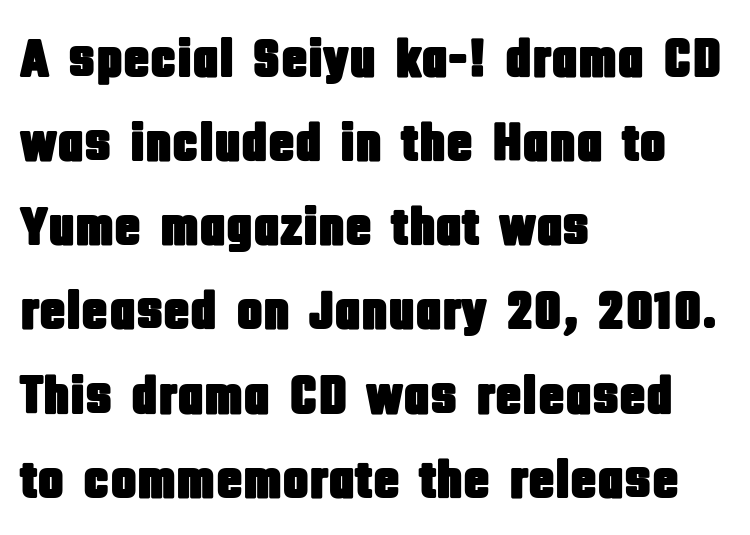
The image shows 55 px condensed sans-serif type, upright; set left-aligned, normal line spacing (1.53x), normal letter spacing, not underlined; low stroke contrast and a large x-height.
